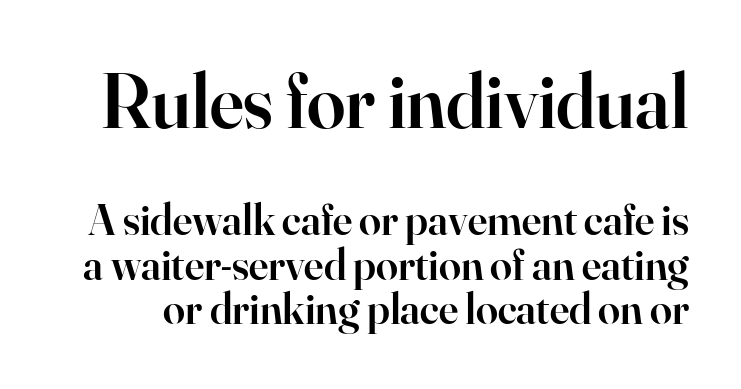
Q: Is the text bold? A: Semi-bold.
Q: Is the text italic (slanted)? A: No, it is upright.
Q: Is the typeface a serif or a sans-serif typeface? A: Serif.
Q: Is the text underlined? A: No.
Q: Is the spacing between letters normal or unusually wide? A: Normal.
Q: Is the spacing between lines tight, normal or loose? A: Tight.
Q: Which block of text is set in a larger size, the first (top) or the second (bottom)? A: The first (top) one.
Q: Width (condensed, normal, or wide)? A: Normal.
Q: Stroke contrast? A: High.
Q: x-height? A: Small.
Q: Monospaced? A: No.
